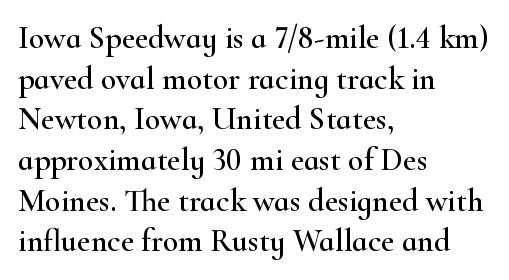
In terms of letterspacing, this is plain default setting. Underline: absent. Left-aligned paragraph, ragged on the right. Interline gaps are of average width in this sample. Examine the stroke ends and you'll spot serifs. Tall strokes in this sample are plumb rather than angled.
